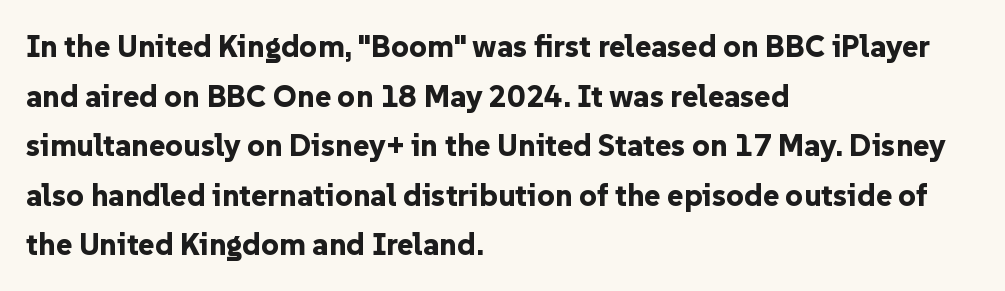
Regular leading. Look at the bottom of the vertical strokes: they stop flat, with no serifs. Glance below the letters and you will spot only blank space. Do the characters align in a grid? No, the font is proportional. These lines stack with their left ends in a neat column. This rendering leaves character spacing at its baseline value.
